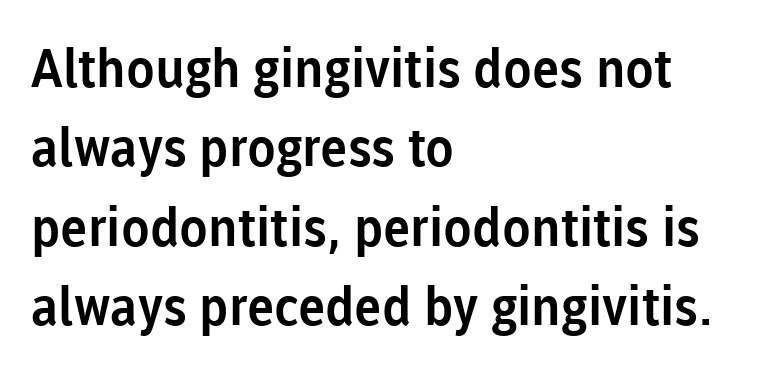
{"serif": "no", "italic": "no", "width": "normal", "stroke_contrast": "low", "x_height": "medium", "monospaced": "no", "underline": "no", "align": "left", "line_spacing": "normal", "line_spacing_ratio": 1.5, "letter_spacing": "normal", "letter_spacing_em": 0.0, "glyph_px": 53}
